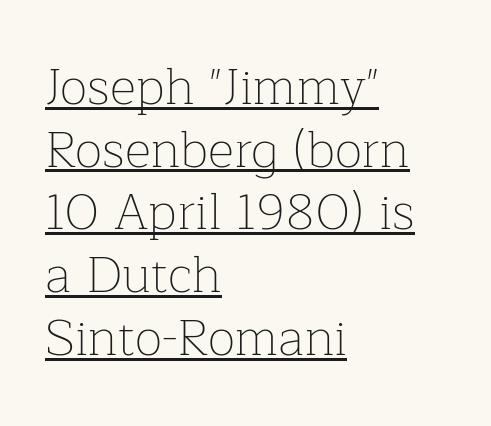
Q: Is the text bold? A: No.
Q: Is the text italic (slanted)? A: No, it is upright.
Q: Is the typeface a serif or a sans-serif typeface? A: Serif.
Q: Is the text underlined? A: Yes.
Q: How is the paragraph aligned? A: Left-aligned.
Q: Is the spacing between letters normal or unusually wide? A: Normal.
Q: Width (condensed, normal, or wide)? A: Normal.
Q: Stroke contrast? A: Low.
Q: x-height? A: Medium.
Q: Monospaced? A: No.
